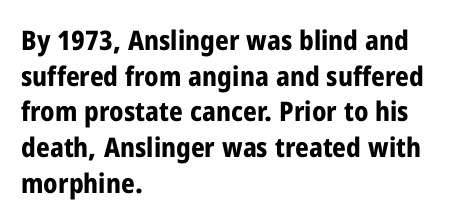
Q: Is the text bold? A: Yes.
Q: Is the text italic (slanted)? A: No, it is upright.
Q: Is the text underlined? A: No.
Q: How is the paragraph aligned? A: Left-aligned.
Q: Is the spacing between letters normal or unusually wide? A: Normal.
Q: Is the spacing between lines tight, normal or loose? A: Normal.
